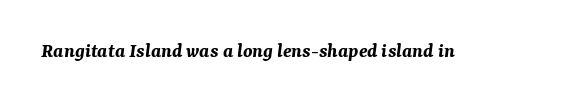
Q: Is the text bold? A: Yes.
Q: Is the text italic (slanted)? A: Yes, it leans right by about 7 degrees.
Q: Is the text underlined? A: No.
Q: Is the spacing between letters normal or unusually wide? A: Normal.
